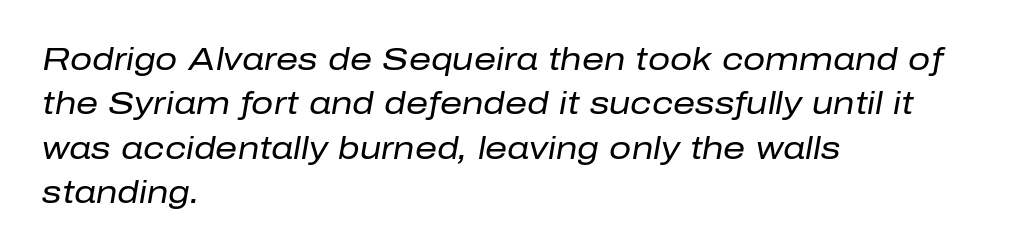
Quick note: interline space is typical. No extra tracking has been applied to these lines. In CSS terms this would be text-align: left. A typesetter would call this proportional, since set widths differ per character. Is this a heavy cut? Hardly; it is regular or lighter. Italic: yes, the glyphs are oblique.
